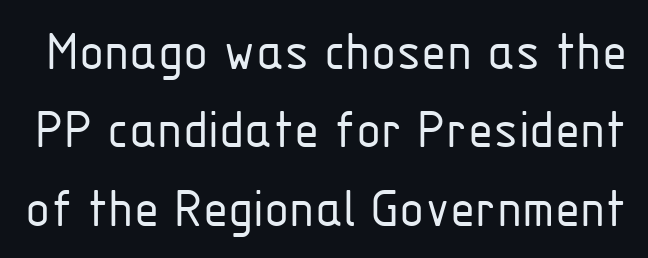
{"serif": "no", "italic": "no", "bold": "no", "weight": "light", "width": "condensed", "stroke_contrast": "low", "x_height": "medium", "monospaced": "no", "underline": "no", "line_spacing": "normal", "line_spacing_ratio": 1.35, "letter_spacing": "normal", "letter_spacing_em": 0.0, "glyph_px": 58}
